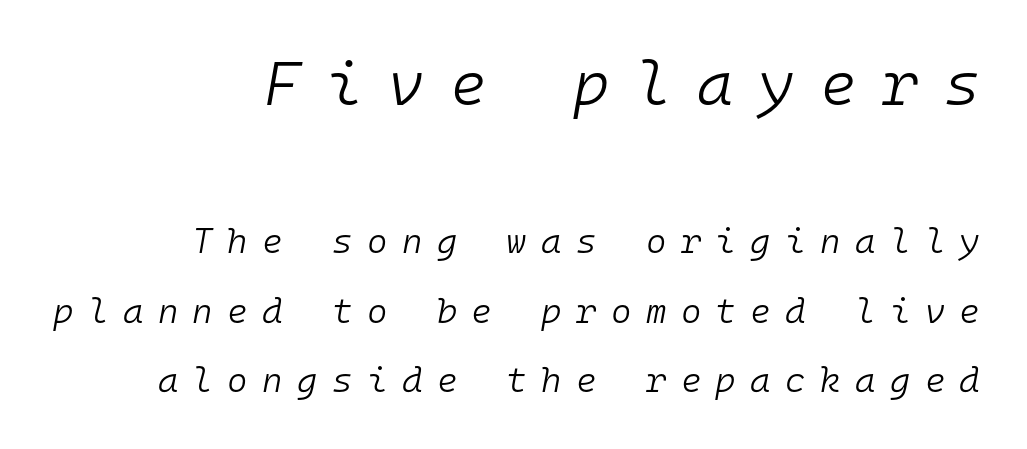
Q: Is the text bold? A: No.
Q: Is the text italic (slanted)? A: Yes, it leans right by about 10 degrees.
Q: Is the text underlined? A: No.
Q: How is the paragraph aligned? A: Right-aligned.
Q: Is the spacing between letters normal or unusually wide? A: Unusually wide.
Q: Is the spacing between lines tight, normal or loose? A: Loose.
Q: Which block of text is set in a larger size, the first (top) or the second (bottom)? A: The first (top) one.
Q: Width (condensed, normal, or wide)? A: Normal.
Q: Stroke contrast? A: Low.
Q: x-height? A: Medium.
Q: Monospaced? A: Yes.
